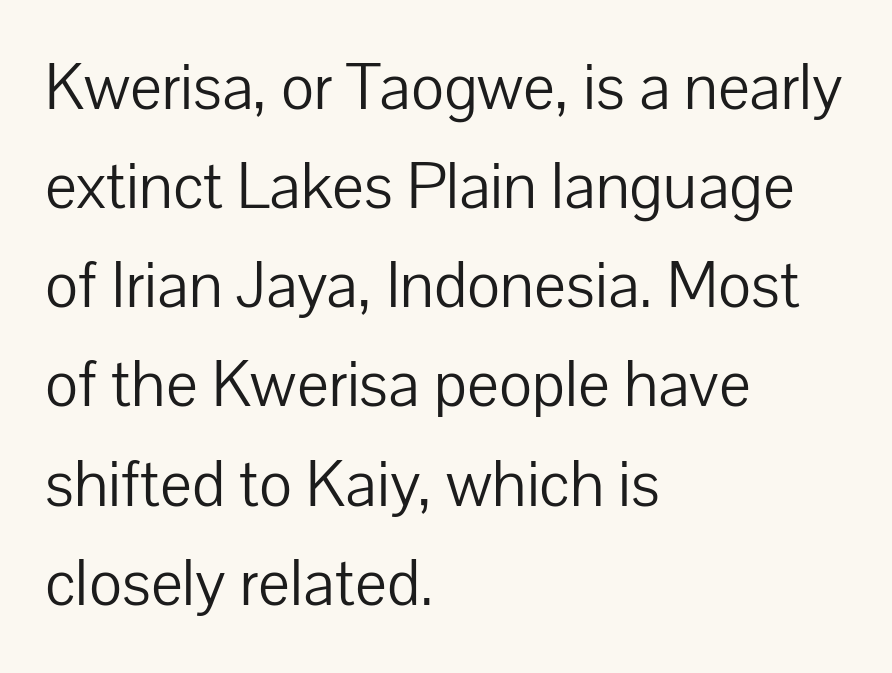
Q: Is the text bold? A: No.
Q: Is the text italic (slanted)? A: No, it is upright.
Q: Is the typeface a serif or a sans-serif typeface? A: Sans-serif.
Q: Is the text underlined? A: No.
Q: How is the paragraph aligned? A: Left-aligned.
Q: Is the spacing between letters normal or unusually wide? A: Normal.
Q: Is the spacing between lines tight, normal or loose? A: Normal.
Q: Width (condensed, normal, or wide)? A: Normal.
Q: Stroke contrast? A: Low.
Q: x-height? A: Medium.
Q: Monospaced? A: No.
